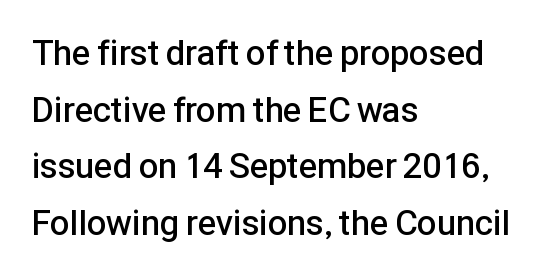
The image shows 35 px semibold sans-serif type, upright; set left-aligned, normal line spacing (1.62x), normal letter spacing, not underlined; low stroke contrast and a medium x-height.
